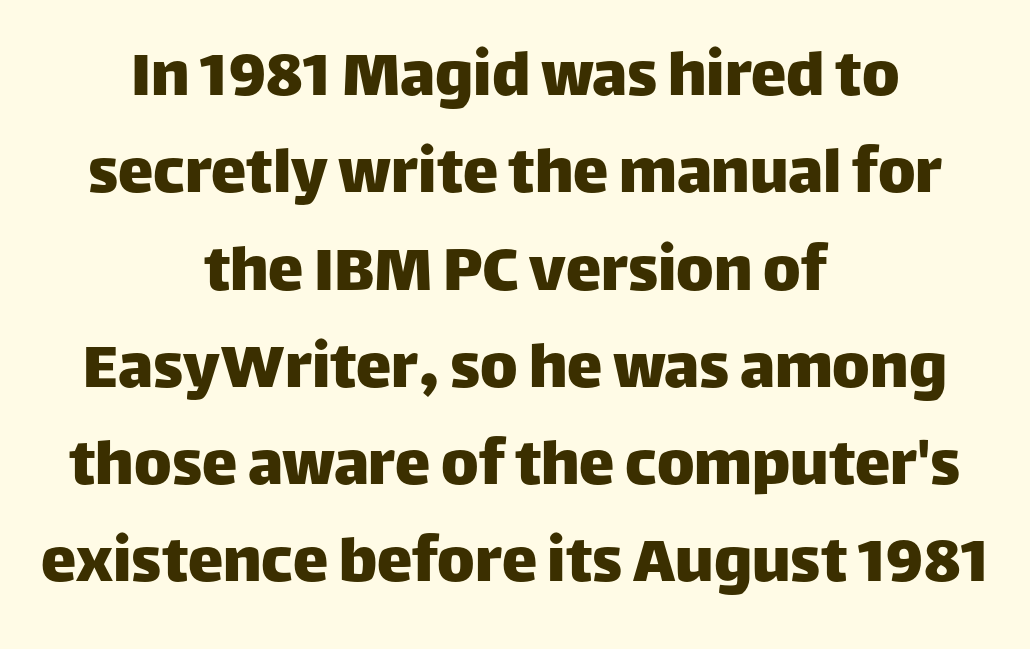
The image shows 71 px sans-serif type, upright; set centered, normal line spacing (1.37x), normal letter spacing, not underlined; low stroke contrast and a large x-height.
